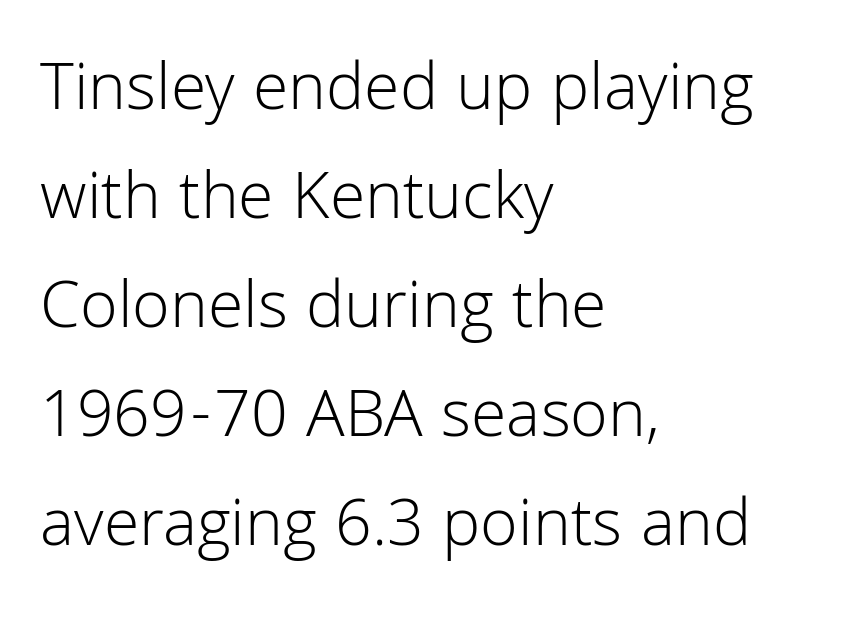
{"serif": "no", "italic": "no", "bold": "no", "weight": "light", "width": "normal", "stroke_contrast": "low", "x_height": "medium", "monospaced": "no", "underline": "no", "align": "left", "line_spacing": "normal", "line_spacing_ratio": 1.58, "letter_spacing": "normal", "letter_spacing_em": 0.0, "glyph_px": 69}
